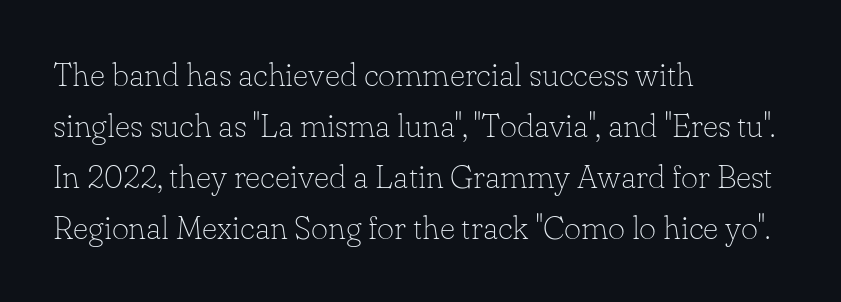
{"serif": "yes", "italic": "no", "bold": "no", "weight": "thin", "width": "normal", "stroke_contrast": "low", "x_height": "small", "monospaced": "no", "underline": "no", "align": "left", "line_spacing": "normal", "line_spacing_ratio": 1.55, "letter_spacing": "normal", "letter_spacing_em": 0.0, "glyph_px": 33}
